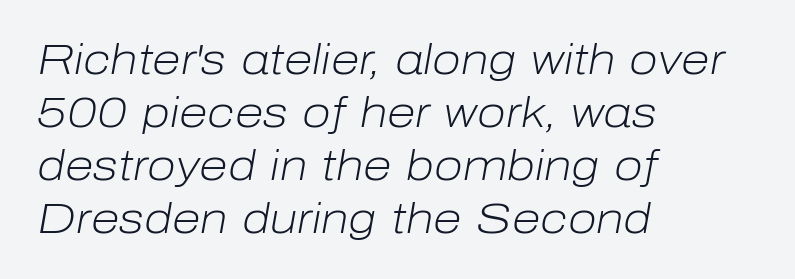
Ink coverage per letter is moderate at most. The text carries the slant typical of an italic or oblique font. Glyph-to-glyph distance matches everyday printed text. Horizontal alignment here is leftward, the default for most running prose.
